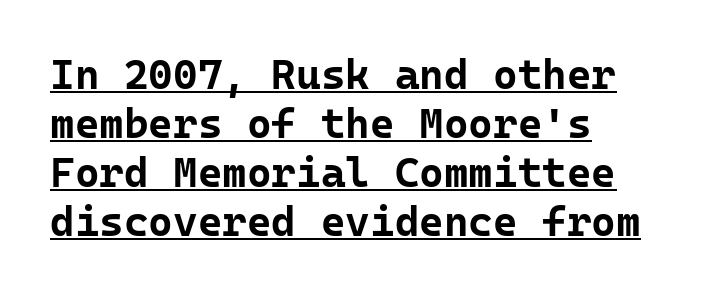
The image shows 42 px bold sans-serif type, upright, monospaced; set left-aligned, line spacing 1.17x, normal letter spacing, underlined; low stroke contrast and a medium x-height.
